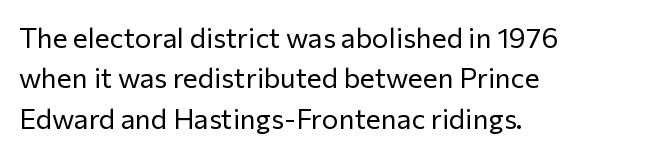
The image shows 28 px regular-weight sans-serif type, upright; set left-aligned, normal line spacing (1.44x), normal letter spacing, not underlined; low stroke contrast and a medium x-height.
